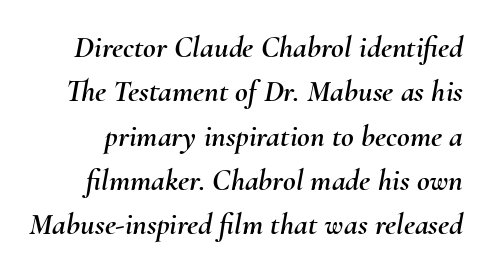
{"italic": "yes", "lean": "right", "slant_degrees": 10, "width": "normal", "stroke_contrast": "medium", "x_height": "small", "monospaced": "no", "underline": "no", "line_spacing": "normal", "line_spacing_ratio": 1.43, "letter_spacing": "normal", "letter_spacing_em": 0.0, "glyph_px": 31}
